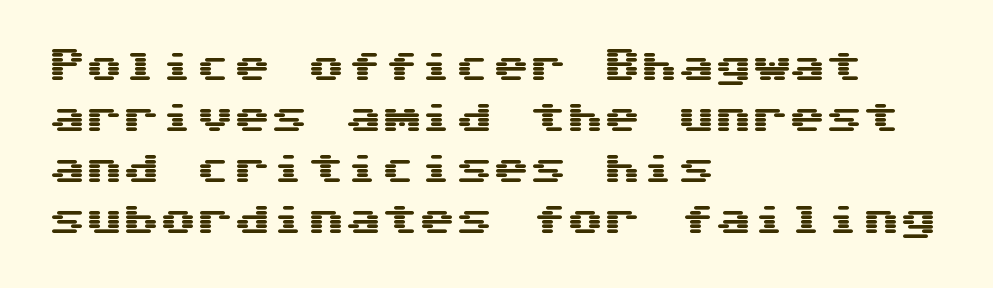
Q: Is the text italic (slanted)? A: No, it is upright.
Q: Is the typeface a serif or a sans-serif typeface? A: Sans-serif.
Q: Is the text underlined? A: No.
Q: How is the paragraph aligned? A: Left-aligned.
Q: Is the spacing between letters normal or unusually wide? A: Normal.
Q: Is the spacing between lines tight, normal or loose? A: Normal.
Q: Width (condensed, normal, or wide)? A: Wide.
Q: Stroke contrast? A: Medium.
Q: x-height? A: Medium.
